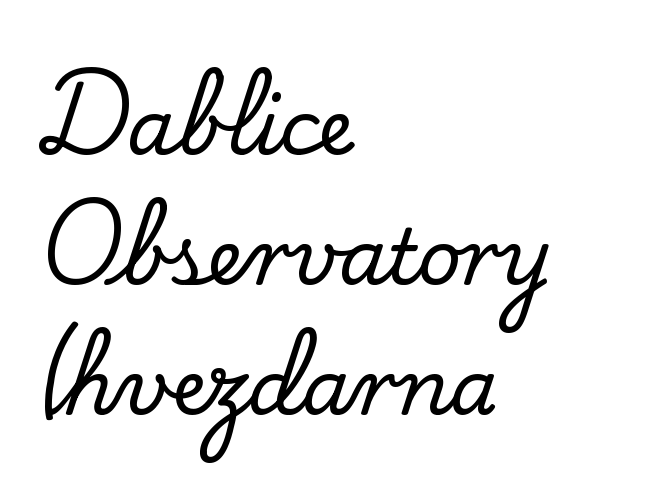
{"serif": "yes", "width": "normal", "stroke_contrast": "low", "x_height": "small", "monospaced": "no", "underline": "no", "align": "left", "line_spacing_ratio": 1.71, "letter_spacing": "normal", "letter_spacing_em": 0.0, "glyph_px": 76}
